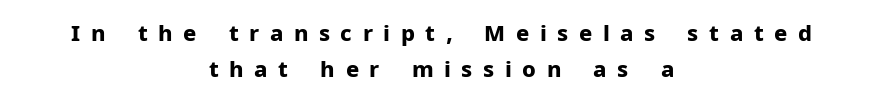
The image shows 22 px bold type, upright; set centered, normal line spacing (1.62x), unusually wide letter spacing (+0.48 em), not underlined.
